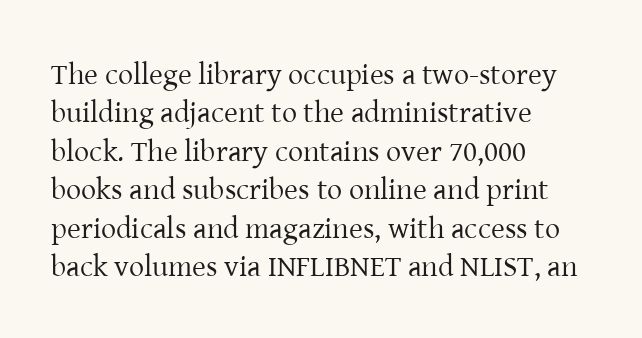
This reads as an unemphasized weight, regular at the heaviest. Rule under the text: the space is simply empty. The face used here is proportionally spaced, like ordinary book or web type. Summary of vertical rhythm: regular, with standard interline spacing. Style check: upright.
